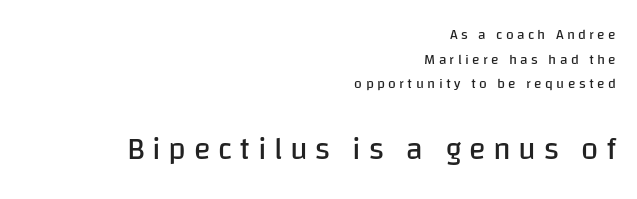
Q: Is the text bold? A: No.
Q: Is the text italic (slanted)? A: No, it is upright.
Q: Is the typeface a serif or a sans-serif typeface? A: Sans-serif.
Q: Is the text underlined? A: No.
Q: How is the paragraph aligned? A: Right-aligned.
Q: Is the spacing between letters normal or unusually wide? A: Unusually wide.
Q: Which block of text is set in a larger size, the first (top) or the second (bottom)? A: The second (bottom) one.
Q: Width (condensed, normal, or wide)? A: Normal.
Q: Stroke contrast? A: Low.
Q: x-height? A: Large.
Q: Monospaced? A: No.
